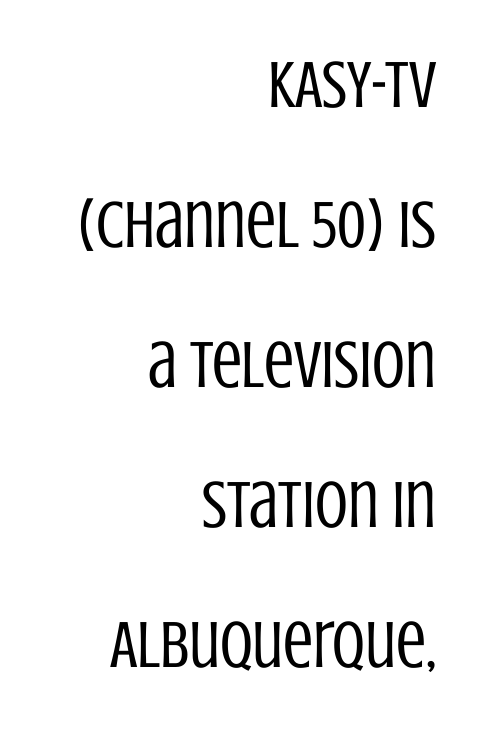
The image shows 67 px regular-weight, condensed sans-serif type, upright; set right-aligned, loose line spacing (2.09x), normal letter spacing, not underlined; low stroke contrast and a large x-height.
